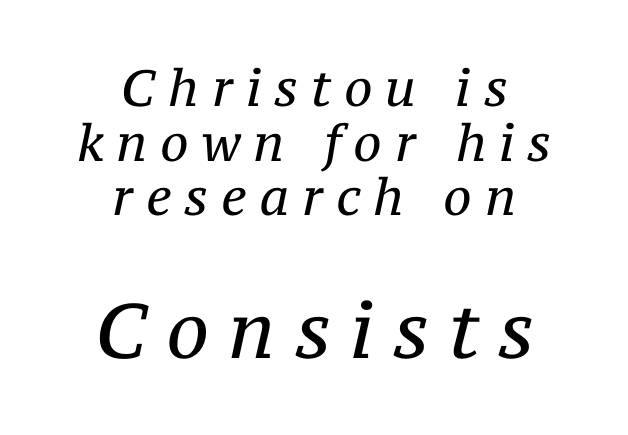
{"serif": "yes", "italic": "yes", "lean": "right", "slant_degrees": 12, "bold": "no", "weight": "regular", "width": "normal", "stroke_contrast": "medium", "x_height": "medium", "monospaced": "no", "underline": "no", "align": "center", "line_spacing": "tight", "line_spacing_ratio": 1.07, "letter_spacing": "wide", "letter_spacing_em": 0.25, "larger_block": "second", "size_ratio": 1.51, "glyph_px": 77}
